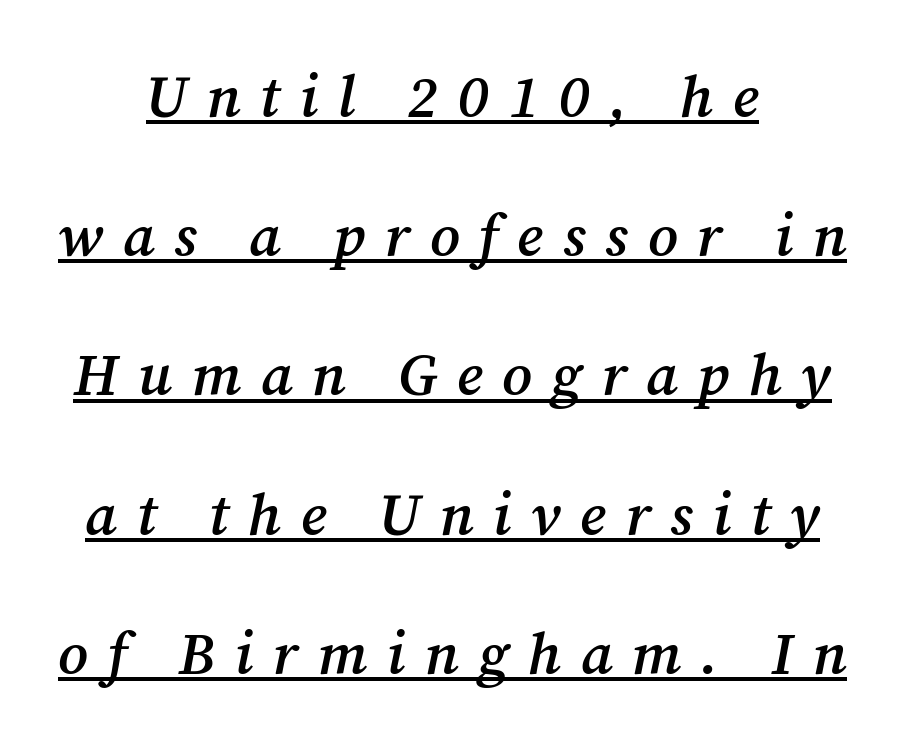
{"serif": "yes", "italic": "yes", "lean": "right", "slant_degrees": 12, "bold": "semi", "weight": "semibold", "width": "normal", "stroke_contrast": "medium", "x_height": "medium", "monospaced": "no", "underline": "yes", "align": "center", "line_spacing": "loose", "line_spacing_ratio": 2.36, "letter_spacing": "wide", "letter_spacing_em": 0.33, "glyph_px": 59}
